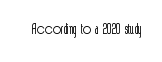
The passage shown is not underscored anywhere. The font's upright variant was chosen for this text. Stems here are at most as thick as an everyday book face. Observe the ordinary spacing: letters are neighbours, not strangers.
